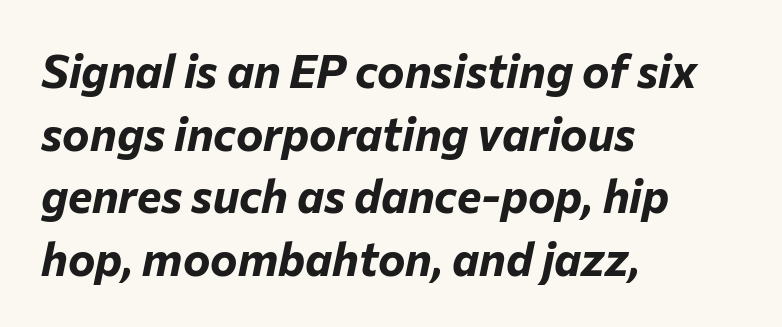
The image shows 46 px bold type, italic (leaning right); set left-aligned, normal line spacing (1.36x), normal letter spacing, not underlined; low stroke contrast and a medium x-height.
